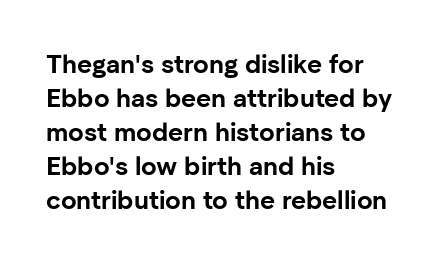
{"italic": "no", "bold": "yes", "underline": "no", "align": "left", "line_spacing": "normal", "line_spacing_ratio": 1.31, "letter_spacing": "normal", "letter_spacing_em": 0.0, "glyph_px": 26}
